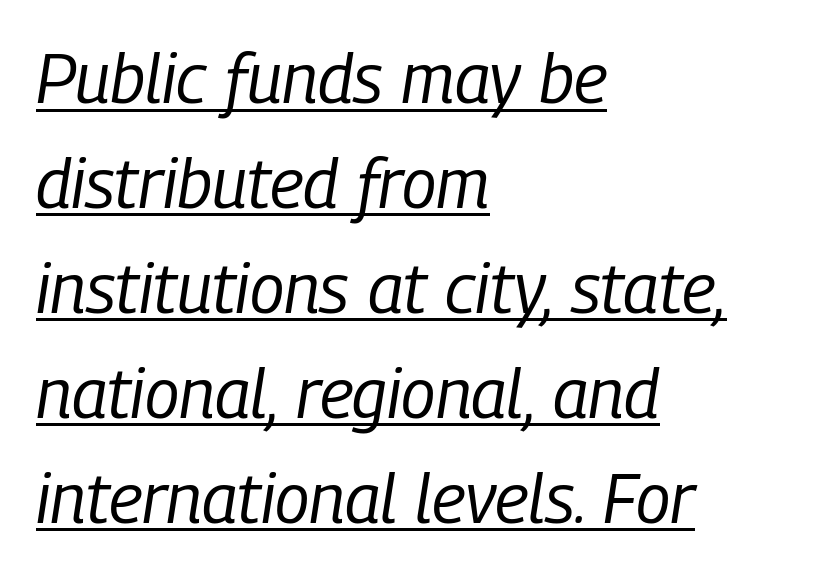
Q: Is the text bold? A: No.
Q: Is the text italic (slanted)? A: Yes, it leans right by about 9 degrees.
Q: Is the text underlined? A: Yes.
Q: How is the paragraph aligned? A: Left-aligned.
Q: Is the spacing between letters normal or unusually wide? A: Normal.
Q: Is the spacing between lines tight, normal or loose? A: Normal.
Q: Width (condensed, normal, or wide)? A: Condensed.
Q: Stroke contrast? A: Low.
Q: x-height? A: Medium.
Q: Monospaced? A: No.
